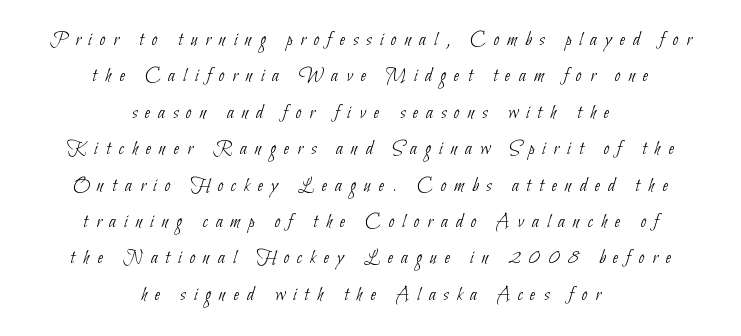
Q: Is the text bold? A: No.
Q: Is the text underlined? A: No.
Q: How is the paragraph aligned? A: Centered.
Q: Is the spacing between letters normal or unusually wide? A: Unusually wide.
